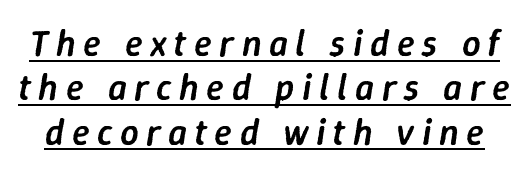
The image shows 37 px semibold type, italic (leaning right); set line spacing 1.2x, unusually wide letter spacing (+0.2 em), underlined; low stroke contrast and a medium x-height.
